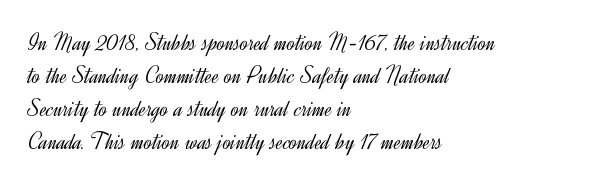
Horizontally, the lines are justified to the leading edge only. The lines sit at an ordinary, default distance from one another. The font sits on the lighter half of the weight spectrum, regular included. Just letters on the line, the space beneath them empty. Standard letterfit; no display-style spreading of the glyphs.
